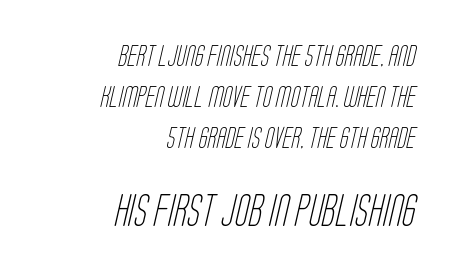
Stroke thickness stays within the range of a standard reading face or lighter. Bare-footed words on every line. Loosely led — the rows are spread out. The passage is arranged like a letterhead date or caption credit — flush right. The rendering enlarges the type as you move from the upper chunk to the lower. Note the varied advance widths — an 'i' is clearly narrower than an 'm'.
